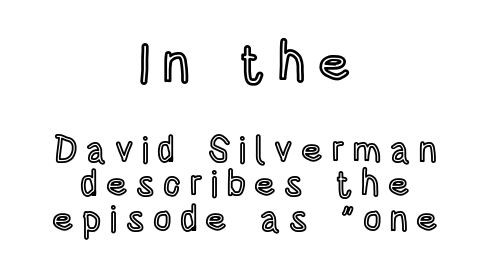
The image shows 54 px condensed type, upright; set centered, tight line spacing (0.97x), unusually wide letter spacing (+0.24 em), not underlined; the first (top) block is 1.5x larger; a large x-height.
